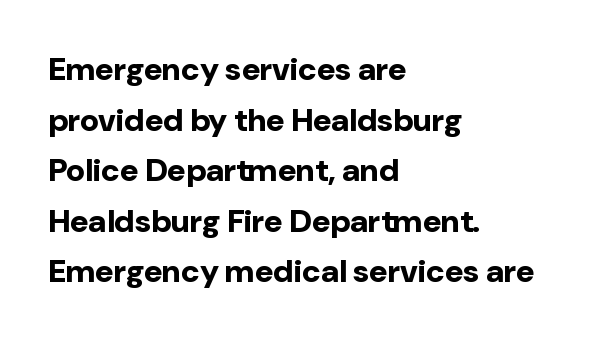
{"serif": "no", "italic": "no", "bold": "yes", "weight": "bold", "width": "normal", "stroke_contrast": "low", "x_height": "medium", "monospaced": "no", "underline": "no", "align": "left", "line_spacing": "normal", "line_spacing_ratio": 1.58, "letter_spacing": "normal", "letter_spacing_em": 0.0, "glyph_px": 32}
